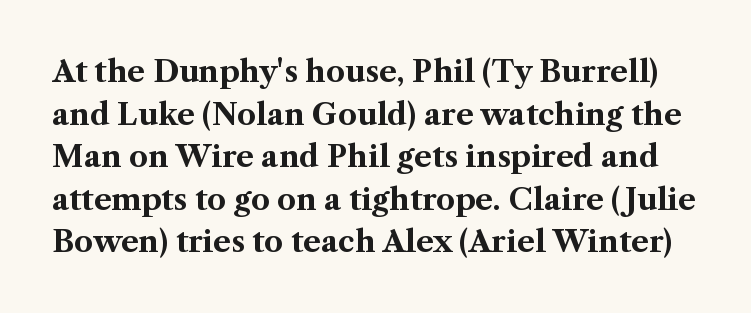
{"serif": "yes", "italic": "no", "bold": "yes", "weight": "bold", "width": "normal", "stroke_contrast": "medium", "x_height": "medium", "monospaced": "no", "underline": "no", "line_spacing": "normal", "line_spacing_ratio": 1.42, "letter_spacing": "normal", "letter_spacing_em": 0.0, "glyph_px": 30}
